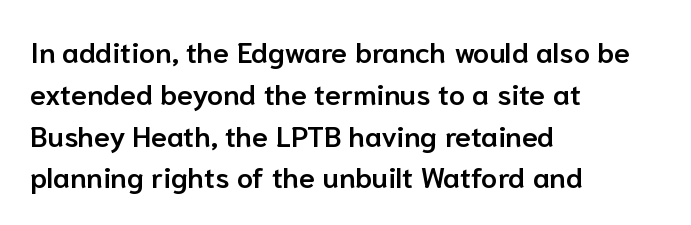
The image shows 29 px semibold sans-serif type, upright; set left-aligned, normal line spacing (1.44x), normal letter spacing, not underlined; low stroke contrast and a medium x-height.
